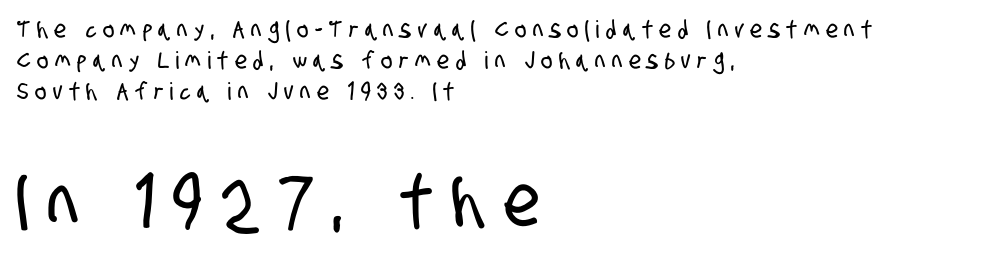
{"serif": "no", "width": "condensed", "stroke_contrast": "low", "x_height": "large", "monospaced": "no", "underline": "no", "align": "left", "line_spacing": "normal", "line_spacing_ratio": 1.3, "letter_spacing": "wide", "letter_spacing_em": 0.28, "larger_block": "second", "size_ratio": 2.96, "glyph_px": 71}
